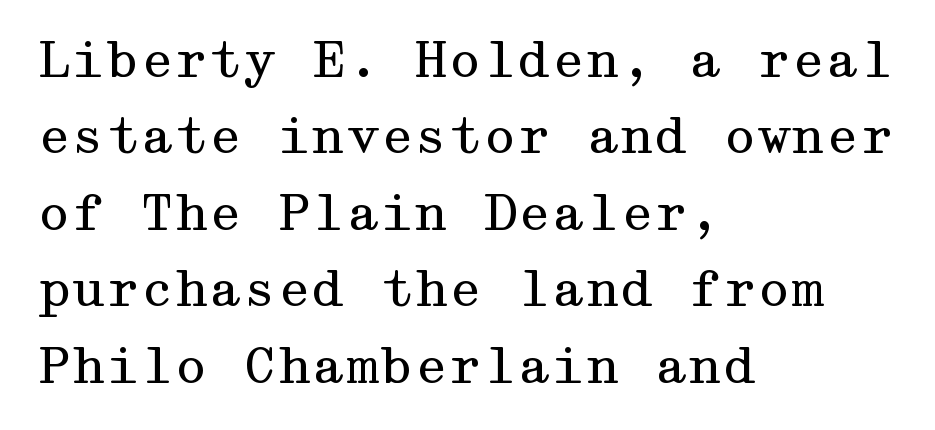
Q: Is the text bold? A: No.
Q: Is the text italic (slanted)? A: No, it is upright.
Q: Is the typeface a serif or a sans-serif typeface? A: Serif.
Q: Is the text underlined? A: No.
Q: How is the paragraph aligned? A: Left-aligned.
Q: Is the spacing between letters normal or unusually wide? A: Normal.
Q: Is the spacing between lines tight, normal or loose? A: Normal.
Q: Width (condensed, normal, or wide)? A: Wide.
Q: Stroke contrast? A: Medium.
Q: x-height? A: Medium.
